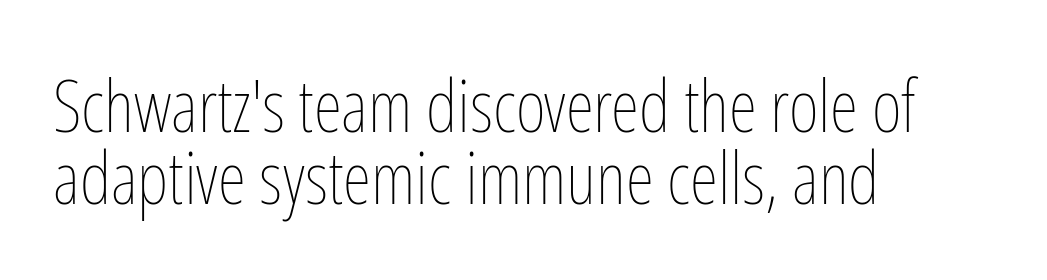
The image shows 73 px thin, condensed type, upright; set left-aligned, tight line spacing (0.99x), normal letter spacing, not underlined; low stroke contrast and a medium x-height.
